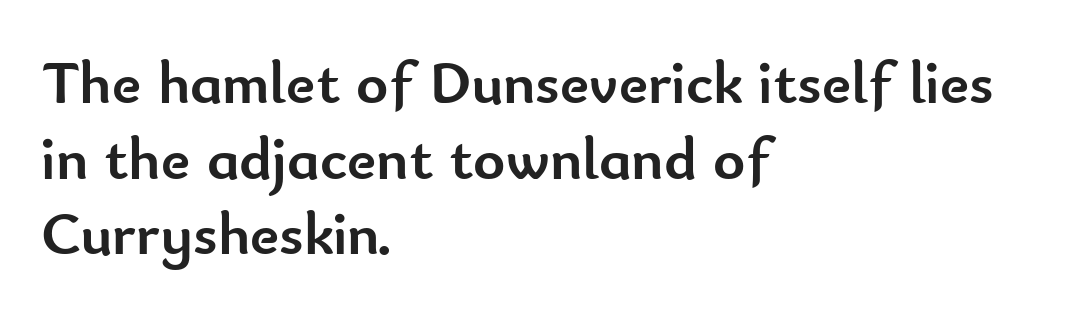
The image shows 61 px semibold sans-serif type, upright; set left-aligned, line spacing 1.24x, normal letter spacing, not underlined; low stroke contrast and a small x-height.
